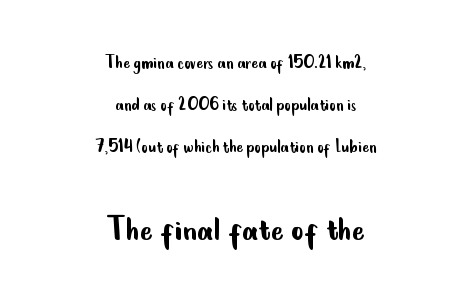
The image shows 39 px regular-weight, condensed sans-serif type, upright; set centered, loose line spacing (2.09x), normal letter spacing, not underlined; the second (bottom) block is 1.95x larger; low stroke contrast and a small x-height.
